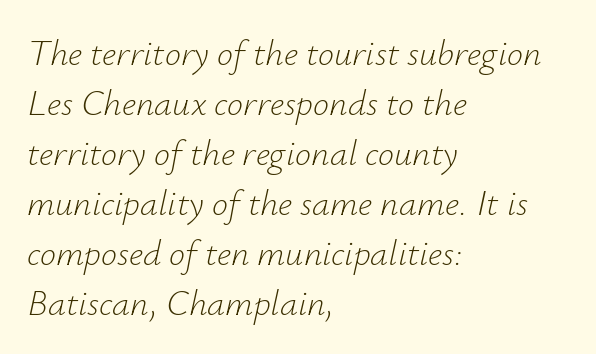
The image shows 36 px light type, italic (leaning right); set left-aligned, normal line spacing (1.39x), normal letter spacing, not underlined; low stroke contrast and a small x-height.
